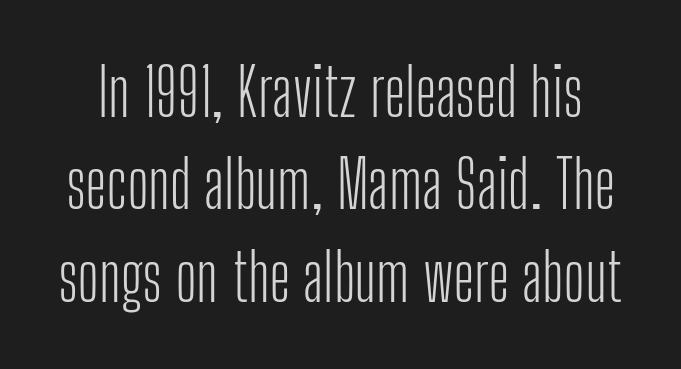
Is this a fixed-width face? No — the glyphs have proportional, varying widths. Letters rest on an invisible, unmarked baseline. Honestly, the row spacing looks completely unremarkable. Words appear dense and cohesive because spacing is normal.
